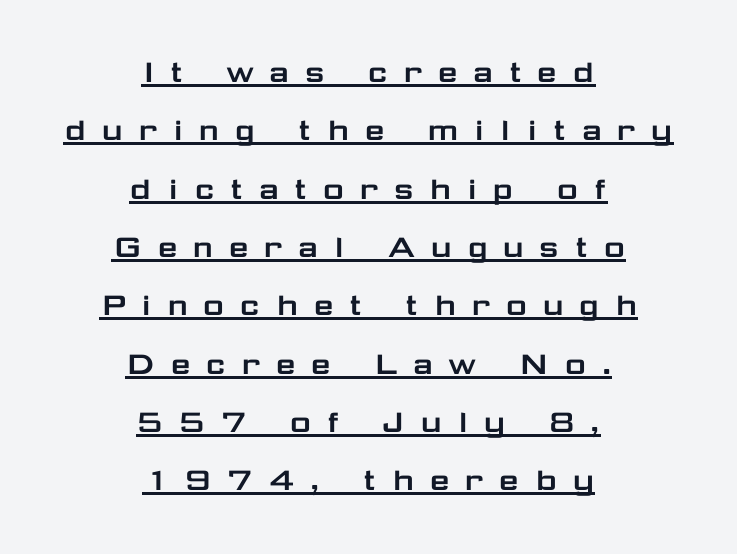
{"serif": "no", "italic": "no", "width": "wide", "stroke_contrast": "low", "x_height": "medium", "monospaced": "no", "underline": "yes", "align": "center", "line_spacing": "normal", "line_spacing_ratio": 1.62, "letter_spacing": "wide", "letter_spacing_em": 0.39, "glyph_px": 36}
